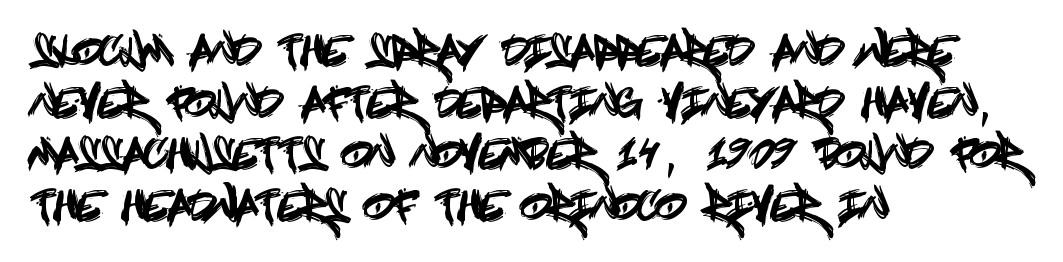
The image shows 40 px condensed sans-serif type; set left-aligned, normal line spacing (1.29x), normal letter spacing, not underlined; a large x-height.
